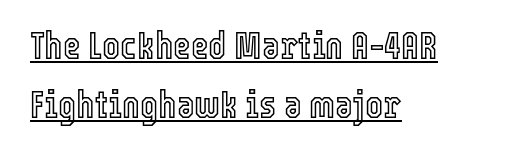
The image shows 38 px condensed type, upright; set left-aligned, normal line spacing (1.55x), normal letter spacing, underlined; a medium x-height.
